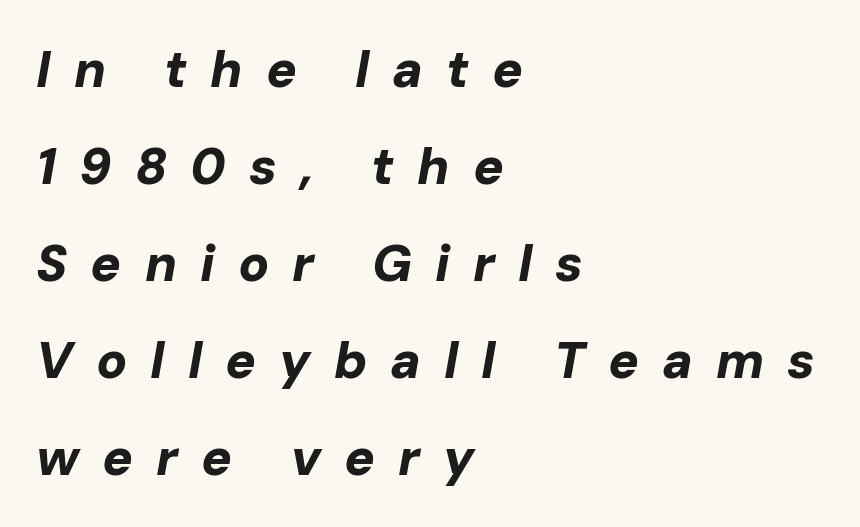
Q: Is the text bold? A: Yes.
Q: Is the text italic (slanted)? A: Yes, it leans right by about 10 degrees.
Q: Is the text underlined? A: No.
Q: How is the paragraph aligned? A: Left-aligned.
Q: Is the spacing between letters normal or unusually wide? A: Unusually wide.
Q: Is the spacing between lines tight, normal or loose? A: Loose.
Q: Width (condensed, normal, or wide)? A: Normal.
Q: Stroke contrast? A: Low.
Q: x-height? A: Medium.
Q: Monospaced? A: No.
